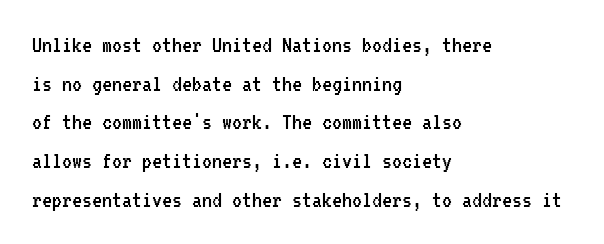
Notice how descenders clear the ascenders below comfortably — that's standard leading. Posture: vertical. Letter spacing: default. This rendering uses left alignment, leaving the right contour irregular.
